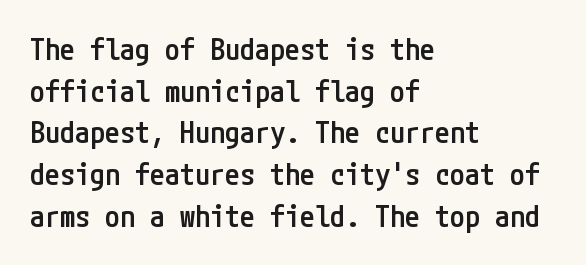
The image shows 30 px semibold, condensed sans-serif type, upright; set left-aligned, normal line spacing (1.39x), normal letter spacing, not underlined; low stroke contrast and a medium x-height.
